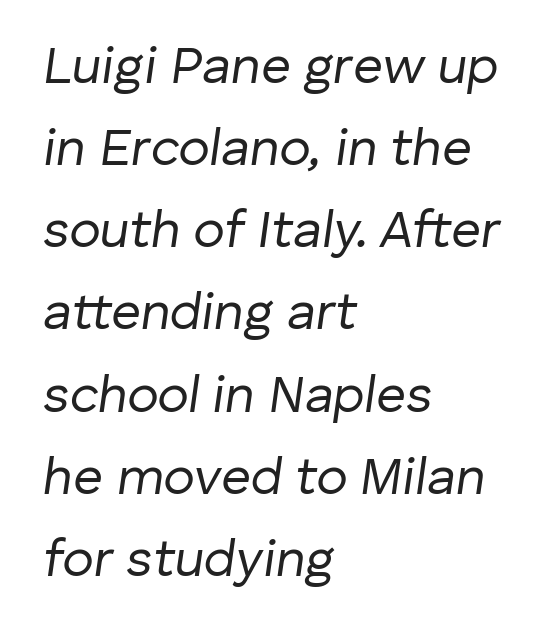
Q: Is the text bold? A: No.
Q: Is the text italic (slanted)? A: Yes, it leans right by about 8 degrees.
Q: Is the text underlined? A: No.
Q: How is the paragraph aligned? A: Left-aligned.
Q: Is the spacing between letters normal or unusually wide? A: Normal.
Q: Is the spacing between lines tight, normal or loose? A: Normal.
Q: Width (condensed, normal, or wide)? A: Normal.
Q: Stroke contrast? A: Low.
Q: x-height? A: Medium.
Q: Monospaced? A: No.
